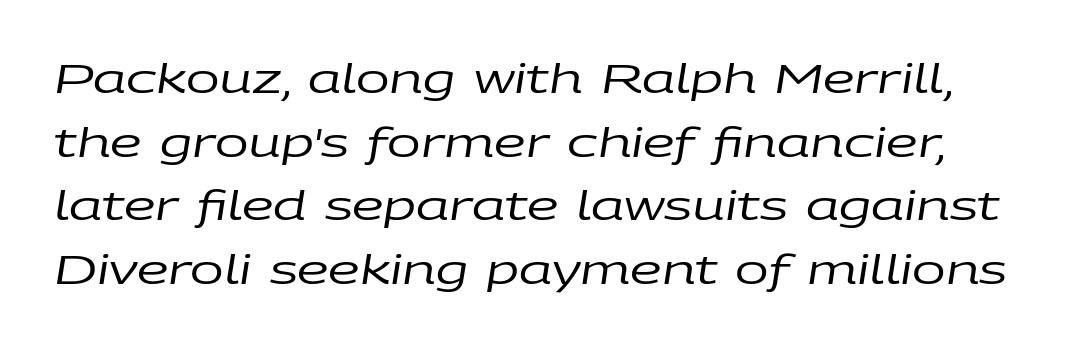
The image shows 40 px regular-weight, wide type, italic (leaning right); set normal line spacing (1.59x), normal letter spacing, not underlined; low stroke contrast and a large x-height.
